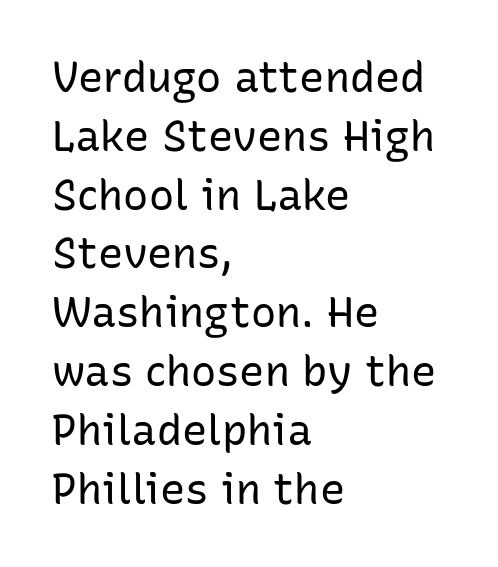
Nobody touched the tracking dial on this one. What kind of face is this? One without serifs — a sans. Do the letters lean? They stand straight. Whoever set this chose a conventional vertical rhythm. The setting favours the left margin, as ordinary paragraphs usually do.
